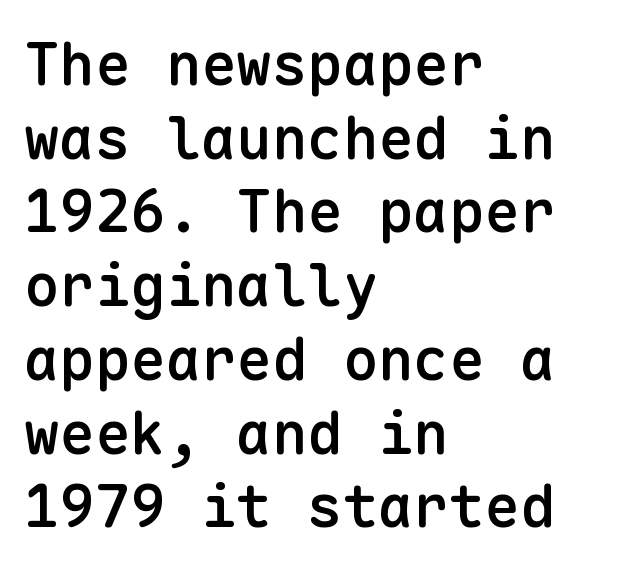
The image shows 59 px semibold sans-serif type, upright, monospaced; set left-aligned, normal line spacing (1.25x), normal letter spacing, not underlined; low stroke contrast and a medium x-height.
